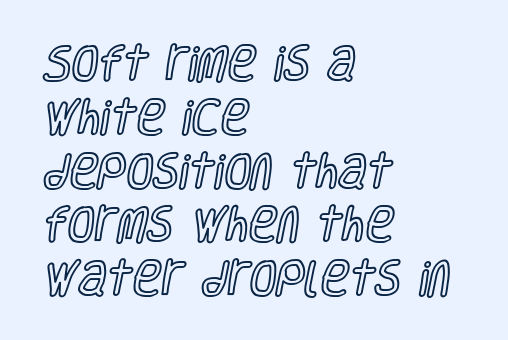
This block has exactly the height ordinary leading produces. Descender tails drop into unmarked territory. Is this a fixed-width face? No — the glyphs have proportional, varying widths. Nothing unusual about the tracking: characters are spaced as the font intends.
